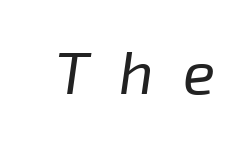
Q: Is the text bold? A: No.
Q: Is the text italic (slanted)? A: Yes, it leans right by about 8 degrees.
Q: Is the text underlined? A: No.
Q: Is the spacing between letters normal or unusually wide? A: Unusually wide.
Q: Width (condensed, normal, or wide)? A: Normal.
Q: Stroke contrast? A: Low.
Q: x-height? A: Medium.
Q: Monospaced? A: No.
